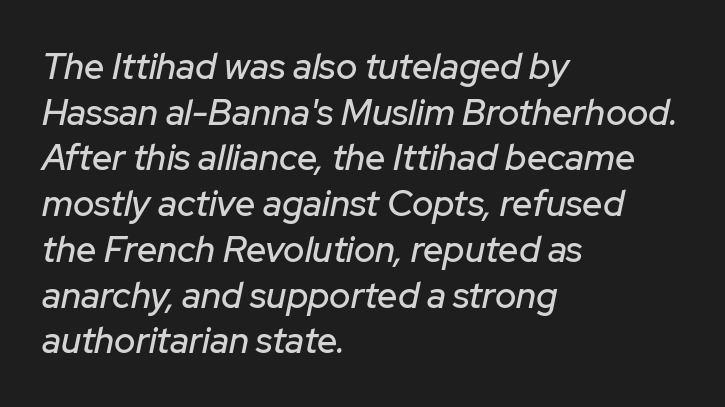
Observe the ordinary spacing: letters are neighbours, not strangers. An italicized treatment has been applied to the whole sample. Each letter keeps its own natural width here, so spacing adapts to shape. Does the copy run flush right? No — it runs flush left.
